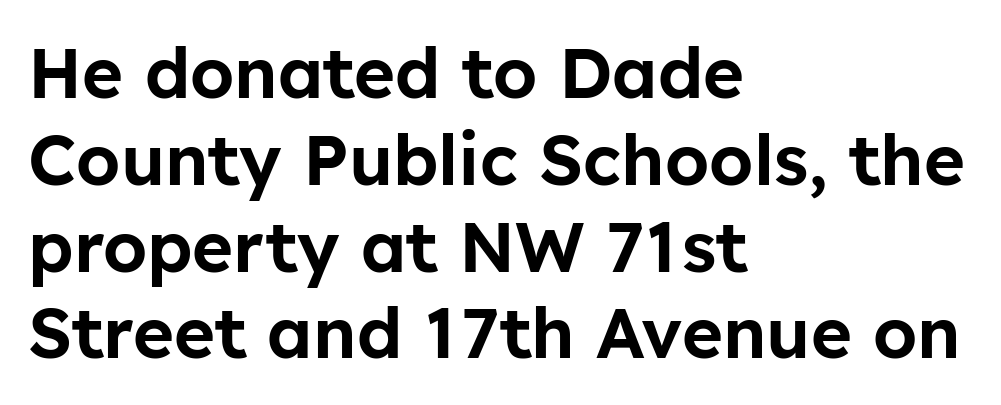
The image shows 70 px sans-serif type, upright; set left-aligned, line spacing 1.24x, normal letter spacing, not underlined; low stroke contrast and a medium x-height.
